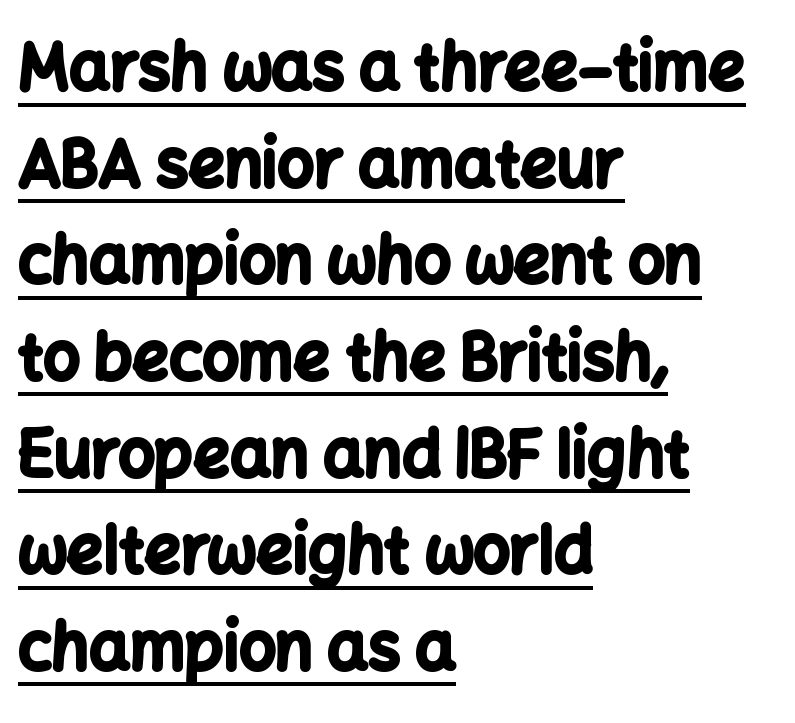
{"serif": "no", "italic": "no", "bold": "yes", "weight": "bold", "width": "normal", "stroke_contrast": "low", "x_height": "medium", "monospaced": "no", "underline": "yes", "align": "left", "line_spacing": "normal", "line_spacing_ratio": 1.51, "letter_spacing": "normal", "letter_spacing_em": 0.0, "glyph_px": 64}
